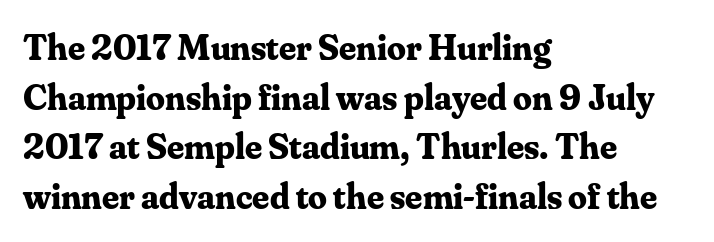
Q: Is the text bold? A: Yes.
Q: Is the text italic (slanted)? A: No, it is upright.
Q: Is the typeface a serif or a sans-serif typeface? A: Serif.
Q: Is the text underlined? A: No.
Q: How is the paragraph aligned? A: Left-aligned.
Q: Is the spacing between letters normal or unusually wide? A: Normal.
Q: Is the spacing between lines tight, normal or loose? A: Normal.
Q: Width (condensed, normal, or wide)? A: Normal.
Q: Stroke contrast? A: Medium.
Q: x-height? A: Small.
Q: Monospaced? A: No.
